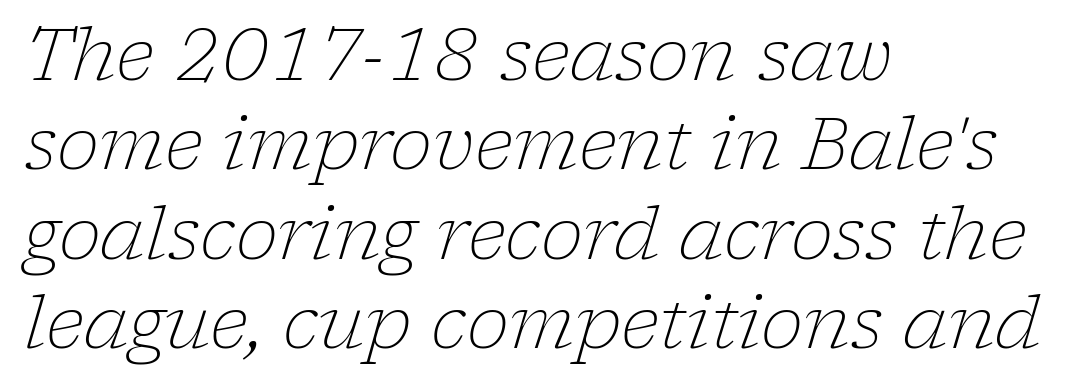
{"serif": "yes", "italic": "yes", "lean": "right", "slant_degrees": 17, "bold": "no", "weight": "light", "width": "normal", "stroke_contrast": "low", "x_height": "medium", "monospaced": "no", "underline": "no", "align": "left", "line_spacing_ratio": 1.24, "letter_spacing": "normal", "letter_spacing_em": 0.0, "glyph_px": 72}
